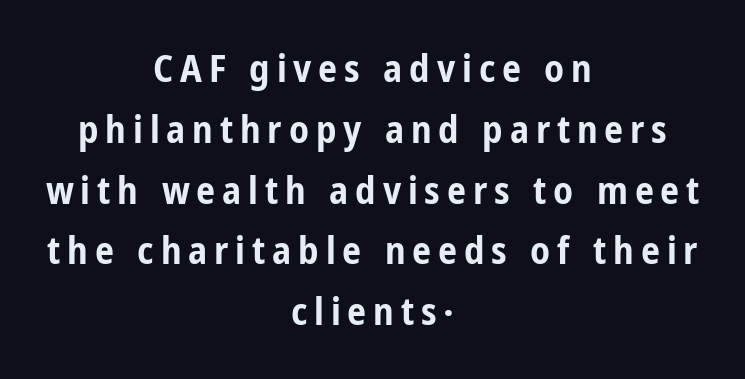
The image shows 38 px bold, condensed sans-serif type, upright; set centered, normal line spacing (1.6x), not underlined; low stroke contrast and a medium x-height.
